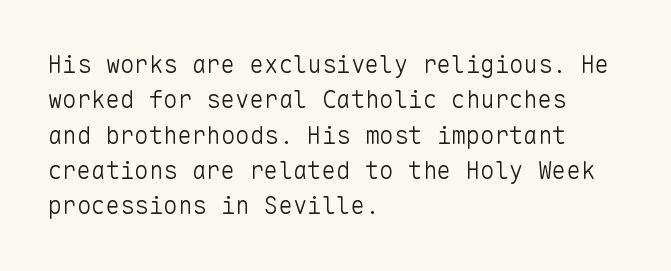
{"italic": "no", "bold": "no", "underline": "no", "align": "left", "line_spacing": "normal", "line_spacing_ratio": 1.47, "letter_spacing": "normal", "letter_spacing_em": 0.0, "glyph_px": 24}
